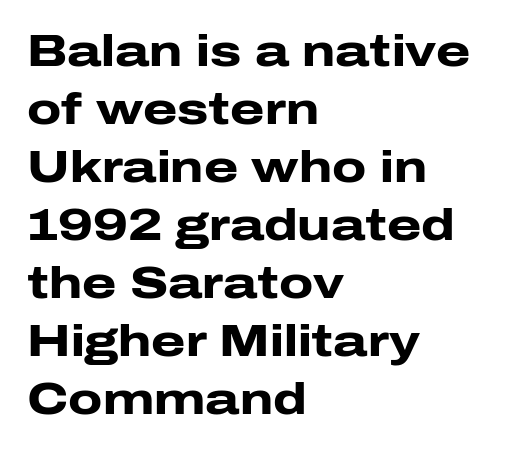
The image shows 44 px heavy, wide sans-serif type, upright; set left-aligned, normal line spacing (1.32x), normal letter spacing, not underlined; low stroke contrast and a medium x-height.
